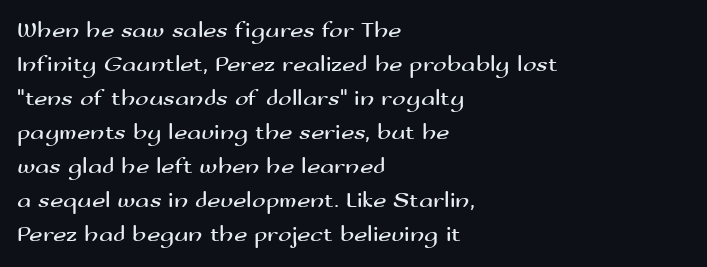
{"italic": "no", "bold": "no", "underline": "no", "align": "left", "line_spacing": "normal", "line_spacing_ratio": 1.48, "letter_spacing": "normal", "letter_spacing_em": 0.0, "glyph_px": 23}
